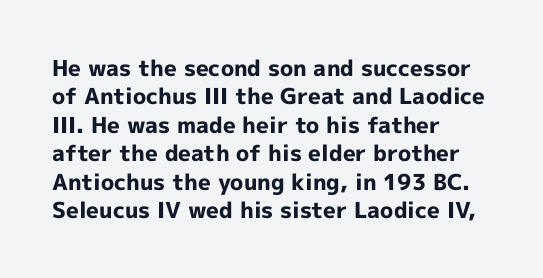
This is the regular roman posture of the typeface. The lines in this sample share a left origin and differ only in where they stop. Standard letterfit; no display-style spreading of the glyphs. Heavy-handed strokes throughout: this text is bold. The space directly below the letters is spotless.
